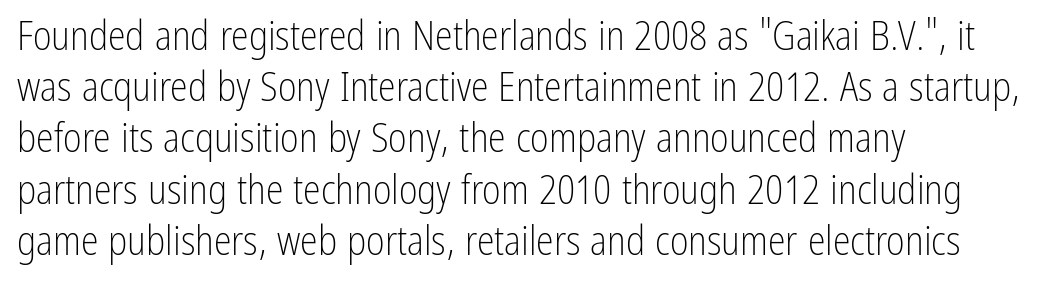
Varying glyph widths throughout — classic text-font behaviour. Posture: upright roman. Vertical spacing — default. Observe the absence of serifs on each vertical stroke in this sample. Short note: letters normally spaced.
